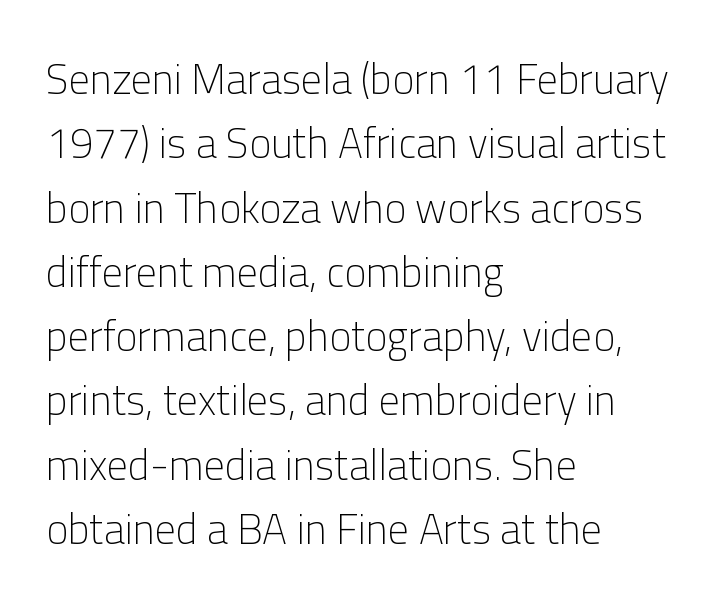
The image shows 42 px light sans-serif type, upright; set left-aligned, normal line spacing (1.53x), normal letter spacing, not underlined; low stroke contrast and a medium x-height.
